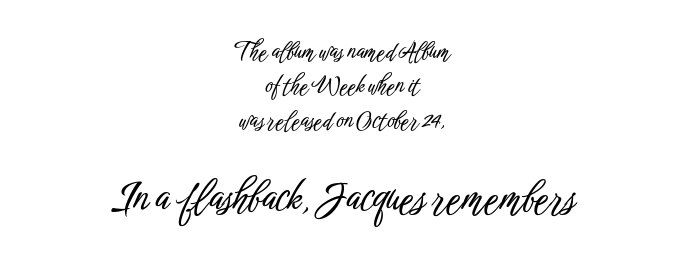
The image shows 40 px condensed sans-serif type; set centered, normal line spacing (1.49x), normal letter spacing, not underlined; the second (bottom) block is 1.74x larger; low stroke contrast and a medium x-height.
